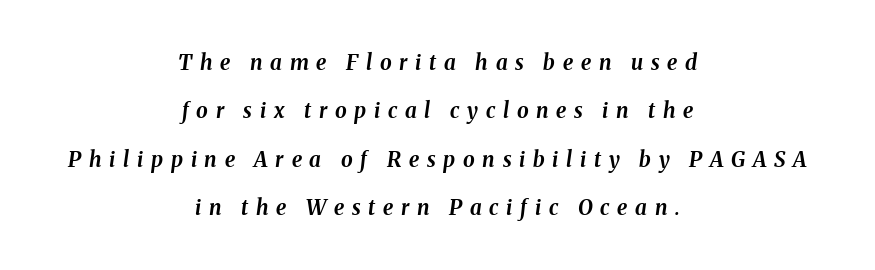
The image shows 21 px bold type, italic (leaning right); set centered, loose line spacing (2.3x), unusually wide letter spacing (+0.37 em), not underlined.
